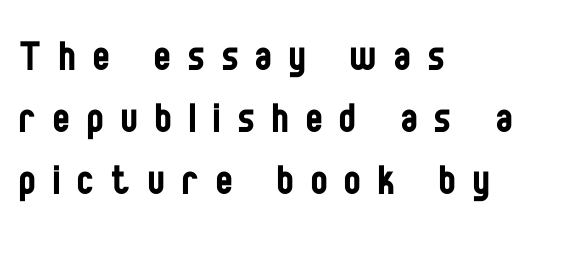
{"serif": "no", "italic": "no", "bold": "no", "weight": "regular", "width": "condensed", "stroke_contrast": "low", "x_height": "large", "monospaced": "no", "underline": "no", "align": "left", "line_spacing": "normal", "line_spacing_ratio": 1.27, "letter_spacing": "wide", "letter_spacing_em": 0.36, "glyph_px": 49}
